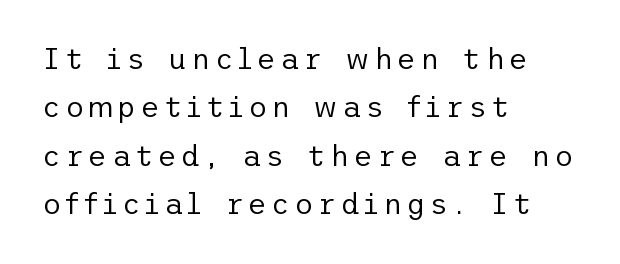
The gap between lines stays unmarked. The text was rendered using a sans face with plain stroke endings. The block of text has a typical density, with ordinary space between rows. The axis of the letterforms is exactly vertical. Teacher's note: observe the even left margin — that is flush-left alignment. Vertical stems look standard width or narrower in stroke.
